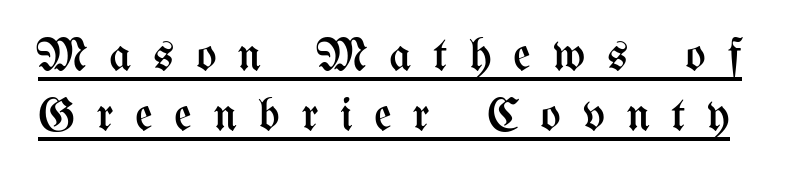
The image shows 48 px regular-weight, condensed type, upright; set normal line spacing (1.26x), unusually wide letter spacing (+0.45 em), underlined; medium stroke contrast and a medium x-height.
